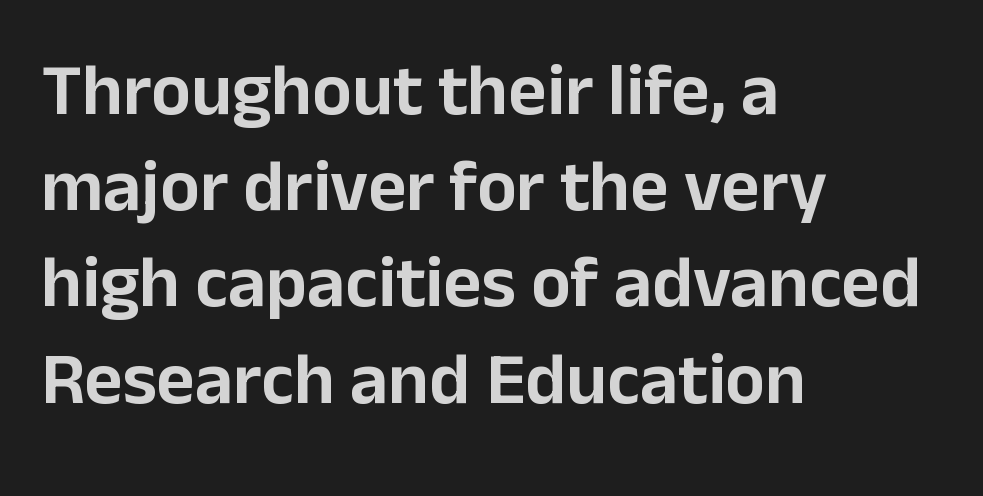
The image shows 74 px sans-serif type, upright; set left-aligned, normal line spacing (1.3x), normal letter spacing, not underlined; low stroke contrast and a medium x-height.
